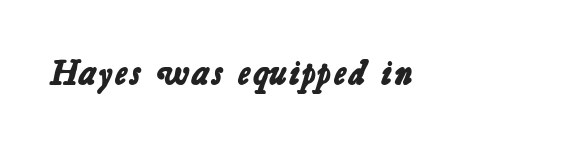
Q: Is the text bold? A: Yes.
Q: Is the typeface a serif or a sans-serif typeface? A: Sans-serif.
Q: Is the text underlined? A: No.
Q: Is the spacing between letters normal or unusually wide? A: Normal.
Q: Width (condensed, normal, or wide)? A: Normal.
Q: Stroke contrast? A: Low.
Q: x-height? A: Medium.
Q: Monospaced? A: No.
